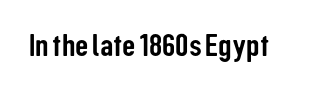
Honestly, the letter spacing is just normal — you wouldn't notice it. The typeface chosen for these lines omits serifs. Looks like regular typesetting: each glyph gets only the width it needs. In terms of posture, this sample is upright. Clear beneath every line of the passage.
